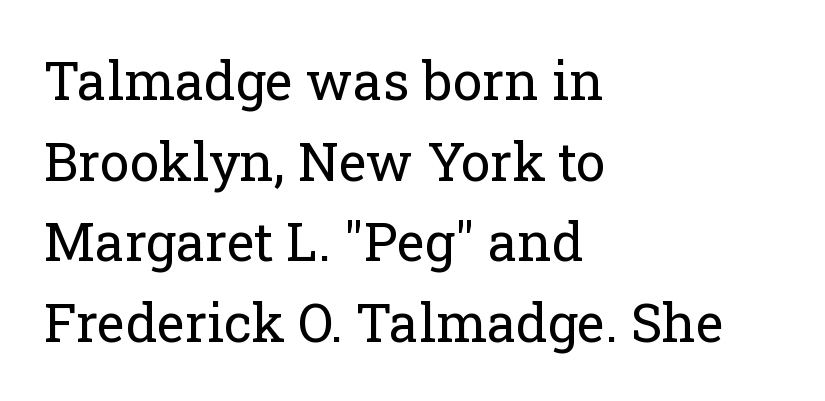
Q: Is the text bold? A: No.
Q: Is the text italic (slanted)? A: No, it is upright.
Q: Is the typeface a serif or a sans-serif typeface? A: Serif.
Q: Is the text underlined? A: No.
Q: How is the paragraph aligned? A: Left-aligned.
Q: Is the spacing between letters normal or unusually wide? A: Normal.
Q: Is the spacing between lines tight, normal or loose? A: Normal.
Q: Width (condensed, normal, or wide)? A: Normal.
Q: Stroke contrast? A: Low.
Q: x-height? A: Medium.
Q: Monospaced? A: No.
